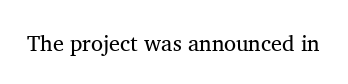
The image shows 22 px text type, upright; set normal letter spacing, not underlined.
